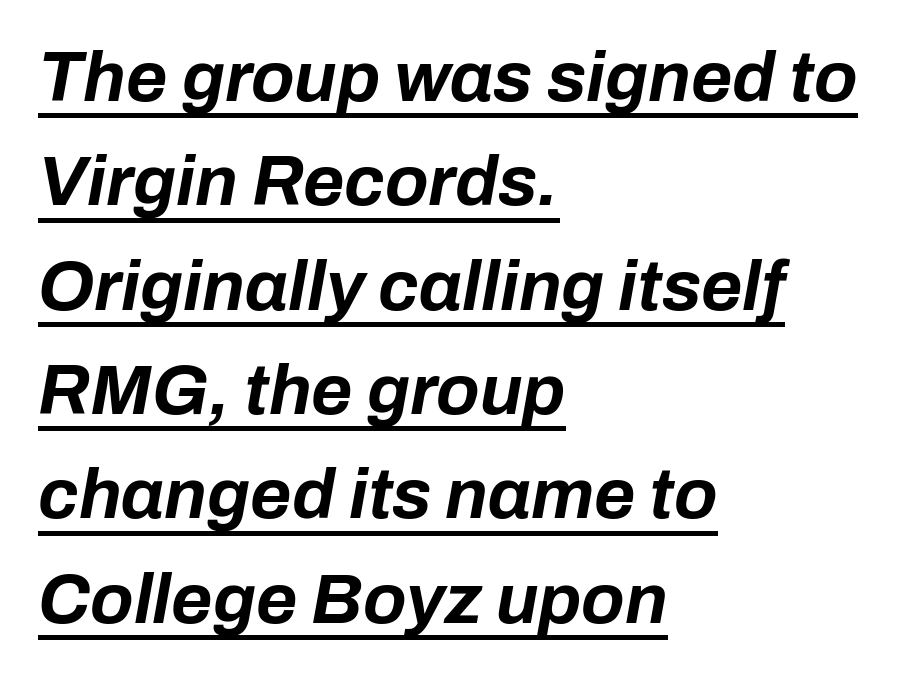
The passage shown is typed in a proportional face where columns would drift. Horizontal bands of white between lines are of average thickness. Reading down the block, your eye returns to a fixed left position each line. Observe the ordinary spacing: letters are neighbours, not strangers. Typographic density is high because the face is bold.
